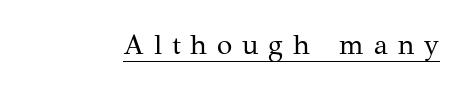
Q: Is the text bold? A: No.
Q: Is the text italic (slanted)? A: No, it is upright.
Q: Is the typeface a serif or a sans-serif typeface? A: Serif.
Q: Is the text underlined? A: Yes.
Q: Is the spacing between letters normal or unusually wide? A: Unusually wide.
Q: Width (condensed, normal, or wide)? A: Normal.
Q: Stroke contrast? A: Medium.
Q: x-height? A: Medium.
Q: Monospaced? A: No.
